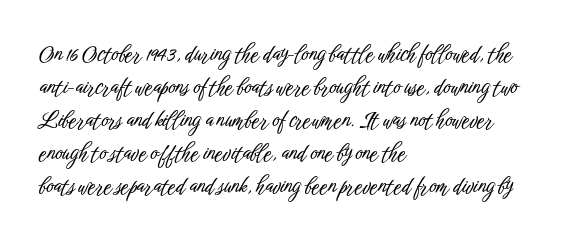
Q: Is the text italic (slanted)? A: Yes.
Q: Is the text underlined? A: No.
Q: How is the paragraph aligned? A: Left-aligned.
Q: Is the spacing between letters normal or unusually wide? A: Normal.
Q: Is the spacing between lines tight, normal or loose? A: Normal.
